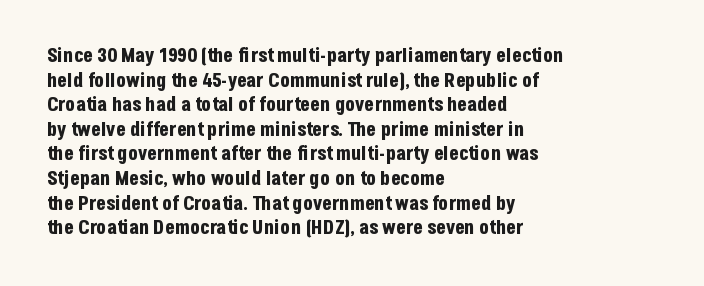
The foot of each line stays bare and open. The letters are bold, with thick, heavy strokes. The letters stand straight up with perfectly vertical stems. Compared with typical body copy, the letter spacing here is the same. These lines stack with their left ends in a neat column.
